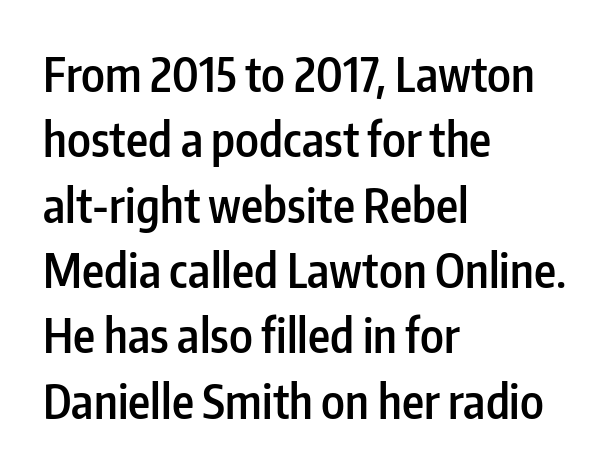
{"serif": "no", "italic": "no", "bold": "semi", "weight": "semibold", "width": "condensed", "stroke_contrast": "low", "x_height": "medium", "monospaced": "no", "underline": "no", "align": "left", "line_spacing": "normal", "line_spacing_ratio": 1.39, "letter_spacing": "normal", "letter_spacing_em": 0.0, "glyph_px": 47}
